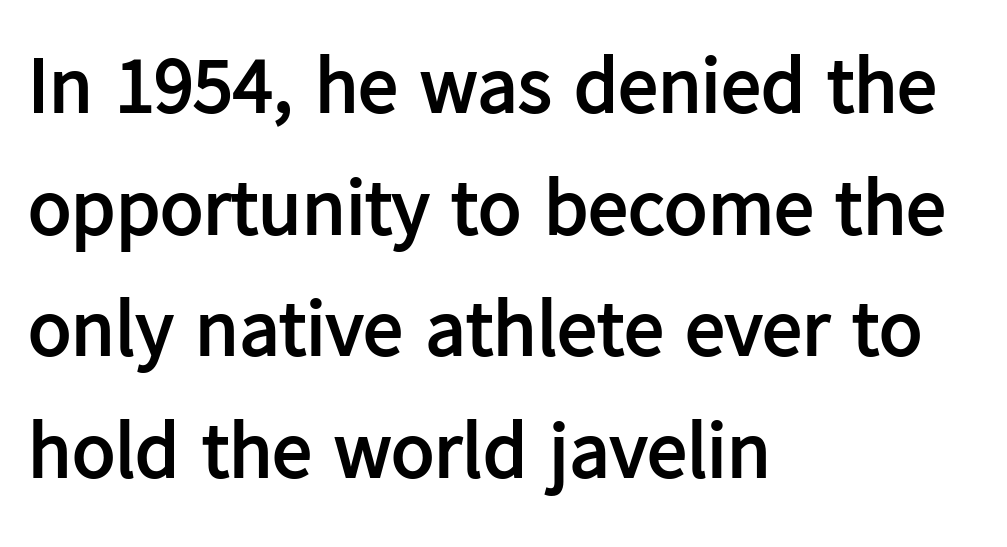
The image shows 80 px semibold sans-serif type, upright; set left-aligned, normal line spacing (1.52x), normal letter spacing, not underlined; low stroke contrast and a medium x-height.
